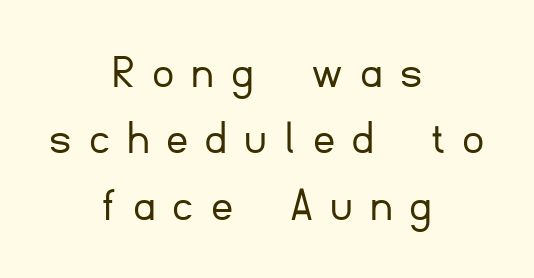
Only glyphs here, with clear space below each row. Counters stay open thanks to moderate or lighter strokes. The line texture is sparse and dotted thanks to wide tracking. Every stem runs plumb, perpendicular to the baseline. Interline gaps are of average width in this sample. Short and long lines alike share a common midpoint.
